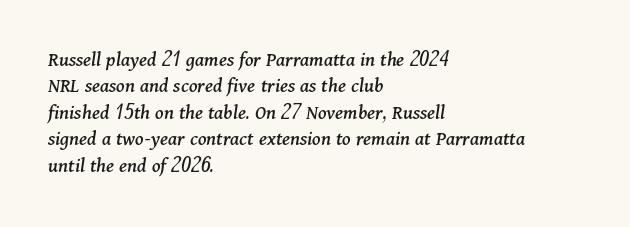
Notice how the passage keeps a crisp vertical edge on the left only. What stands out about the letter spacing? Nothing — it is the standard amount. The foot of each line stays bare and open. Would a proofreader flag this as italicized? Yes.
